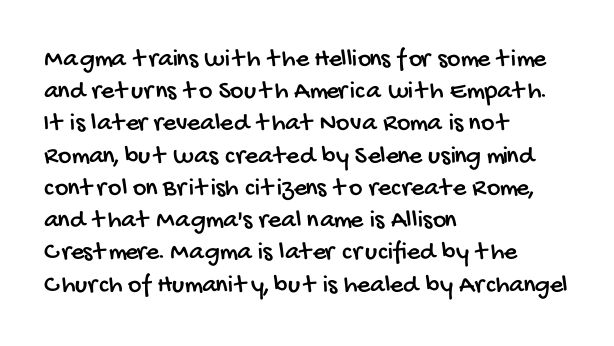
The typesetter chose a ragged-right arrangement here. There is no visible air inserted between adjacent glyphs. The zone under the glyphs is completely vacant.
